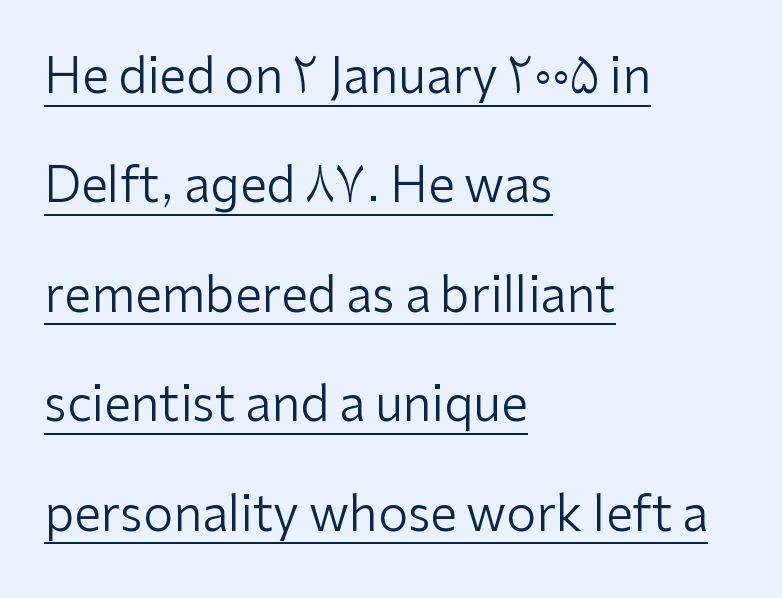
{"serif": "no", "italic": "no", "bold": "no", "weight": "regular", "width": "normal", "stroke_contrast": "low", "x_height": "medium", "monospaced": "no", "underline": "yes", "align": "left", "line_spacing": "loose", "line_spacing_ratio": 2.28, "letter_spacing": "normal", "letter_spacing_em": 0.0, "glyph_px": 48}
